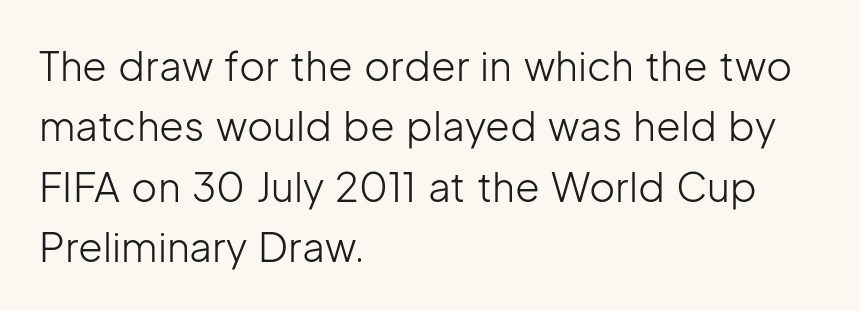
{"serif": "no", "italic": "no", "bold": "no", "weight": "light", "width": "normal", "stroke_contrast": "low", "x_height": "medium", "monospaced": "no", "underline": "no", "align": "left", "line_spacing": "normal", "line_spacing_ratio": 1.51, "letter_spacing": "normal", "letter_spacing_em": 0.0, "glyph_px": 40}
